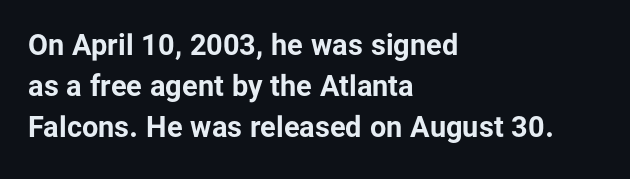
The image shows 29 px bold sans-serif type, upright; set left-aligned, normal line spacing (1.42x), normal letter spacing, not underlined; low stroke contrast and a medium x-height.
